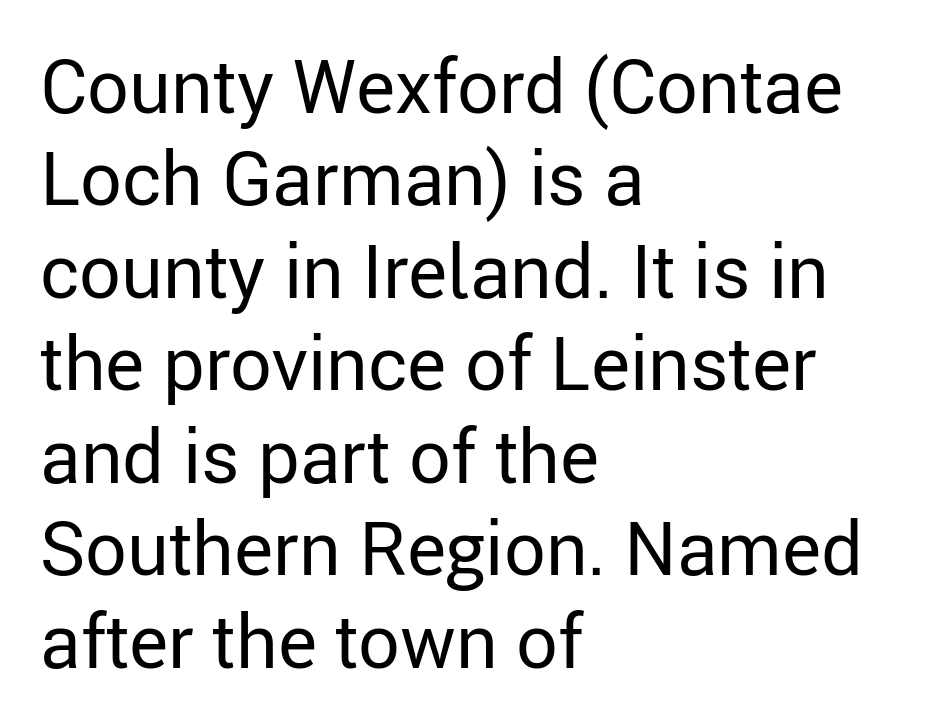
{"serif": "no", "italic": "no", "bold": "no", "weight": "regular", "width": "normal", "stroke_contrast": "low", "x_height": "medium", "monospaced": "no", "underline": "no", "align": "left", "line_spacing": "normal", "line_spacing_ratio": 1.25, "letter_spacing": "normal", "letter_spacing_em": 0.0, "glyph_px": 74}
